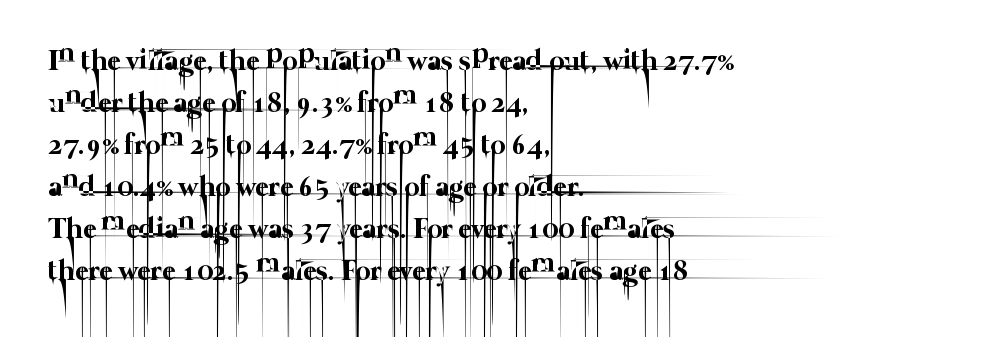
{"bold": "no", "weight": "thin", "width": "normal", "stroke_contrast": "low", "x_height": "medium", "monospaced": "no", "underline": "no", "align": "left", "line_spacing": "normal", "line_spacing_ratio": 1.45, "letter_spacing": "normal", "letter_spacing_em": 0.0, "glyph_px": 29}
